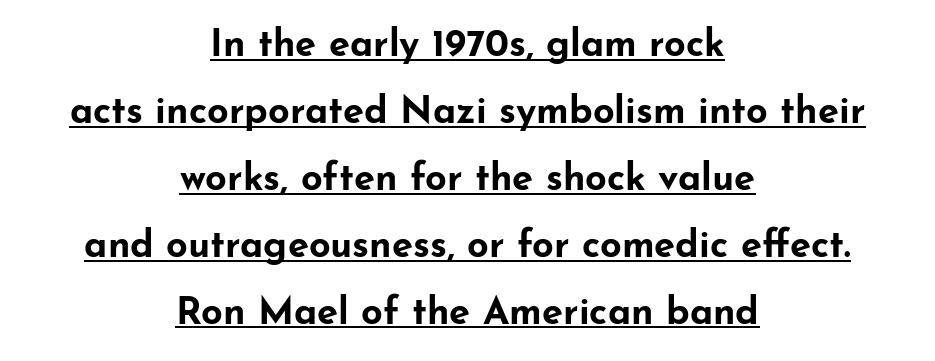
The line texture is even and compact thanks to regular tracking. Looks like regular typesetting: each glyph gets only the width it needs. Notice how thick the strokes are: this is what a full bold looks like. Designer's note — italics off, roman on. The typeface chosen for these lines omits serifs.
